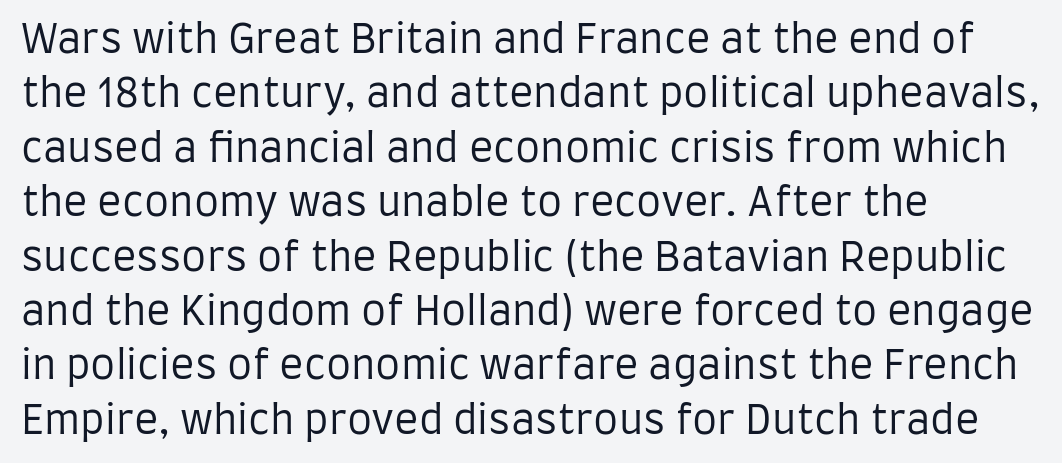
{"serif": "no", "italic": "no", "bold": "no", "weight": "regular", "width": "condensed", "stroke_contrast": "low", "x_height": "large", "monospaced": "no", "underline": "no", "align": "left", "line_spacing": "normal", "line_spacing_ratio": 1.36, "letter_spacing": "normal", "letter_spacing_em": 0.0, "glyph_px": 40}
